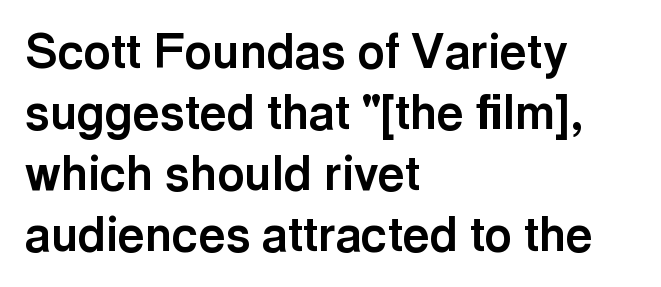
The image shows 47 px bold sans-serif type, upright; set left-aligned, normal line spacing (1.3x), normal letter spacing, not underlined; a medium x-height.
